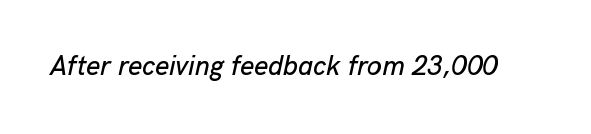
The image shows 27 px text type, italic (leaning right); set normal letter spacing, not underlined.
